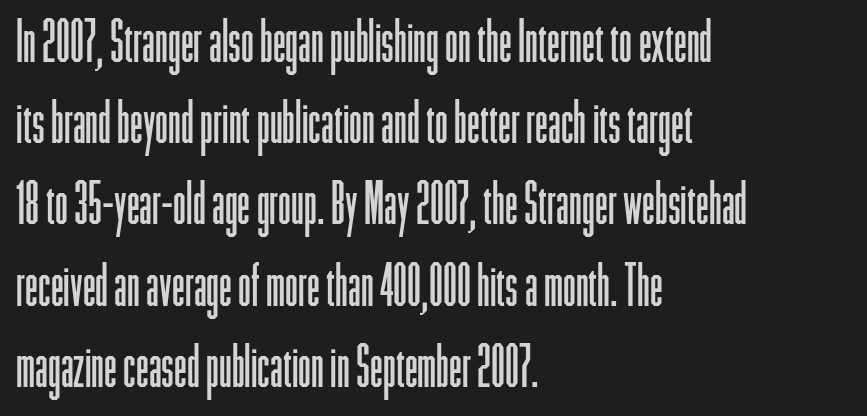
The image shows 58 px light, condensed sans-serif type, upright; set left-aligned, normal line spacing (1.4x), normal letter spacing, not underlined; low stroke contrast and a medium x-height.
